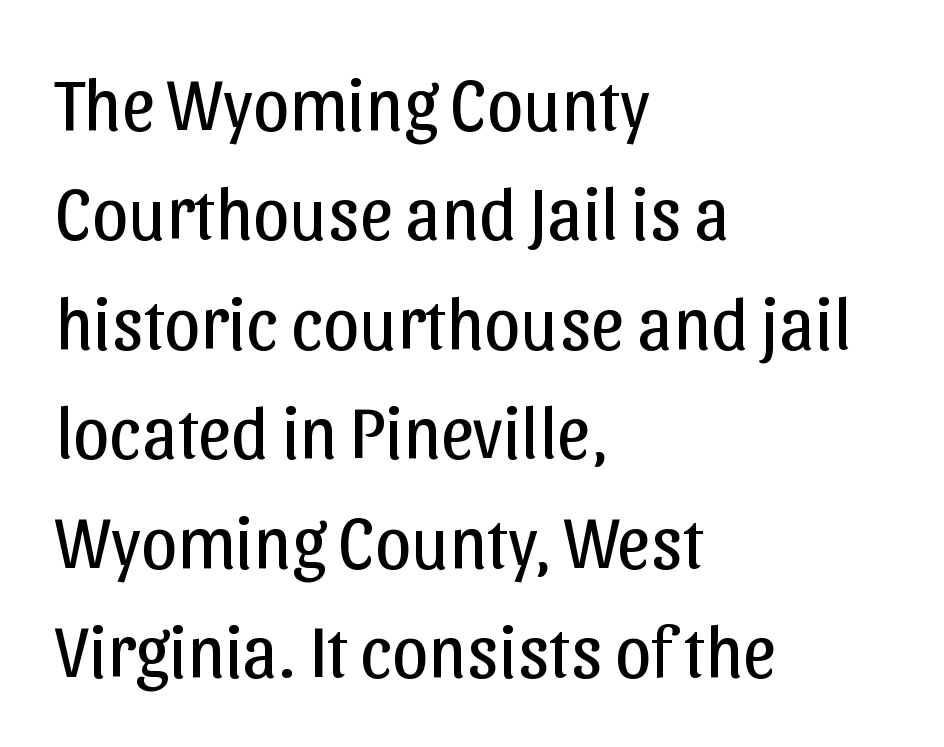
A student would call this left alignment; a typographer would say flush left, rag right. Tracking value appears to be zero — textbook default spacing. Regarding leading, the lines here are spaced in the standard way. Notice how the stems are strictly vertical — no italics here.
